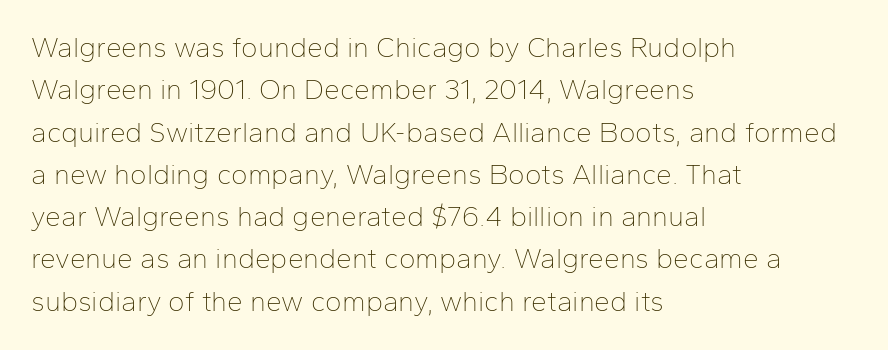
{"serif": "no", "italic": "no", "bold": "no", "weight": "thin", "width": "normal", "stroke_contrast": "low", "x_height": "medium", "monospaced": "no", "underline": "no", "align": "left", "line_spacing": "normal", "line_spacing_ratio": 1.51, "letter_spacing": "normal", "letter_spacing_em": 0.0, "glyph_px": 28}
